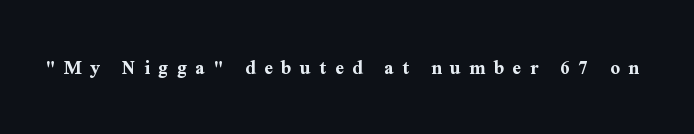
Q: Is the text bold? A: Yes.
Q: Is the text italic (slanted)? A: No, it is upright.
Q: Is the text underlined? A: No.
Q: Is the spacing between letters normal or unusually wide? A: Unusually wide.
